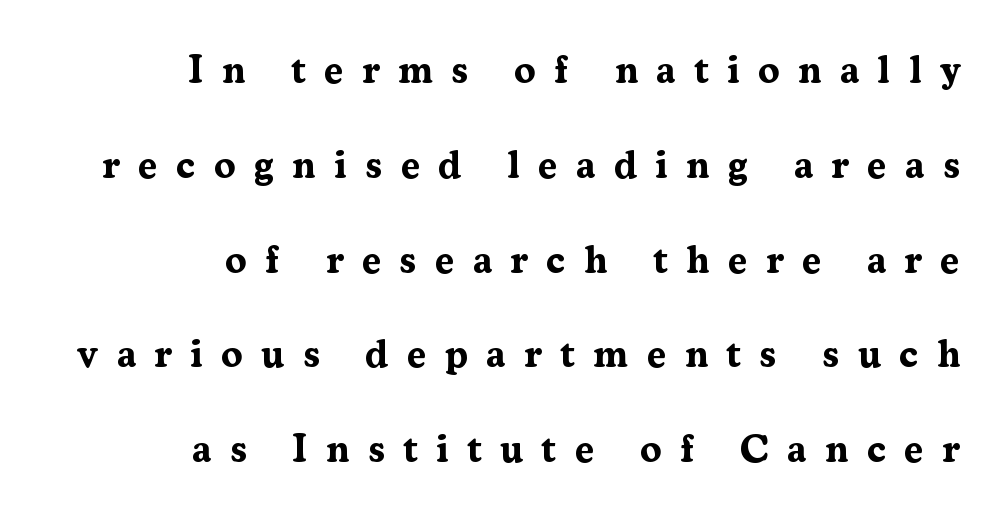
The image shows 39 px bold serif type, upright; set right-aligned, loose line spacing (2.43x), unusually wide letter spacing (+0.47 em), not underlined; medium stroke contrast and a medium x-height.
